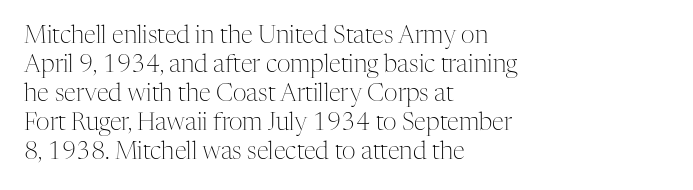
The image shows 24 px text type, upright; set left-aligned, line spacing 1.21x, normal letter spacing, not underlined.
